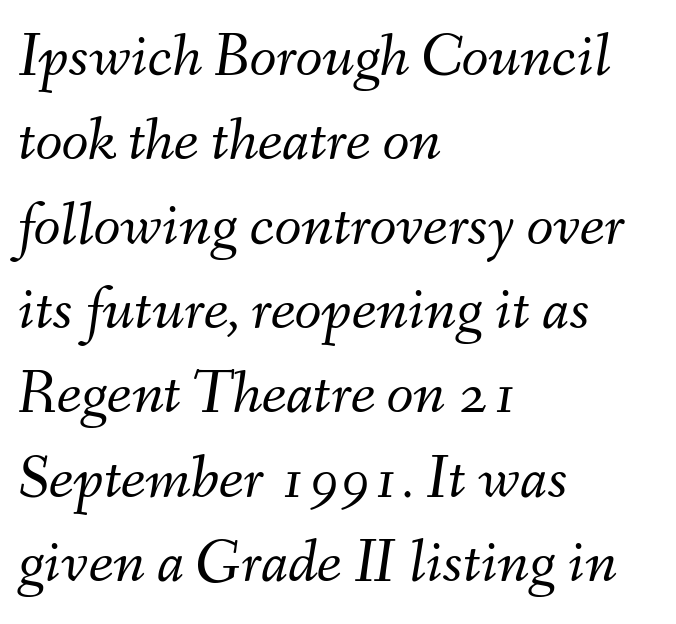
The baseline area is clear. A normal amount of white space separates one row of letters from the next. Inter-character spacing is left at the font's built-in metrics. Do the characters align in a grid? No, the font is proportional. Notice how the stems are inclined rather than vertical — that's the hallmark of italics. Letters have the restrained weight of plain body copy at most.
